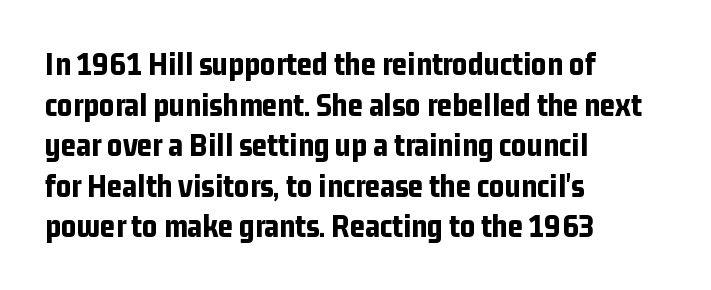
{"serif": "no", "italic": "no", "bold": "yes", "weight": "bold", "width": "condensed", "stroke_contrast": "low", "x_height": "medium", "monospaced": "no", "underline": "no", "align": "left", "line_spacing_ratio": 1.23, "letter_spacing": "normal", "letter_spacing_em": 0.0, "glyph_px": 33}
